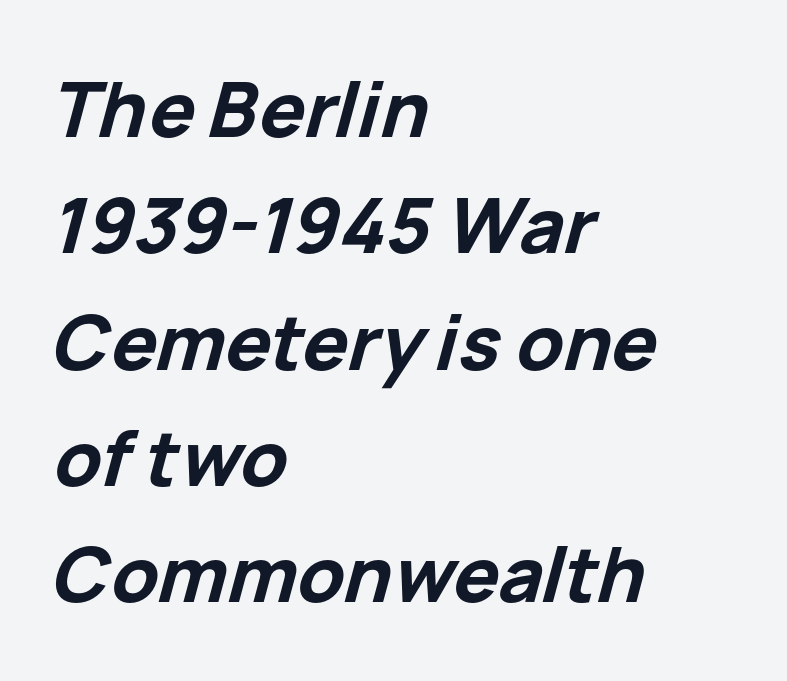
Q: Is the text bold? A: Yes.
Q: Is the text italic (slanted)? A: Yes, it leans right by about 15 degrees.
Q: Is the text underlined? A: No.
Q: How is the paragraph aligned? A: Left-aligned.
Q: Is the spacing between letters normal or unusually wide? A: Normal.
Q: Is the spacing between lines tight, normal or loose? A: Normal.
Q: Width (condensed, normal, or wide)? A: Normal.
Q: Stroke contrast? A: Low.
Q: x-height? A: Medium.
Q: Monospaced? A: No.
